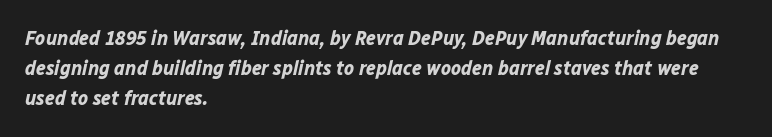
Q: Is the text bold? A: Yes.
Q: Is the text italic (slanted)? A: Yes, it leans right by about 12 degrees.
Q: Is the text underlined? A: No.
Q: How is the paragraph aligned? A: Left-aligned.
Q: Is the spacing between letters normal or unusually wide? A: Normal.
Q: Is the spacing between lines tight, normal or loose? A: Normal.
